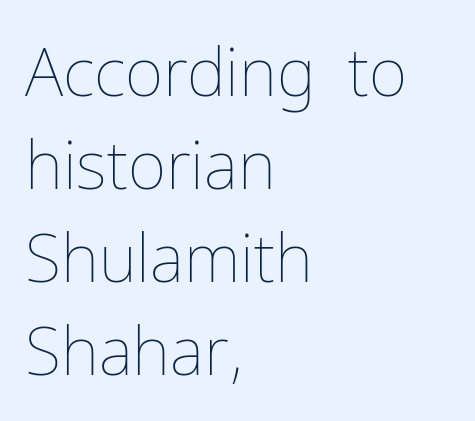
The image shows 66 px thin type, upright; set left-aligned, normal line spacing (1.41x), normal letter spacing, not underlined; low stroke contrast and a medium x-height.
